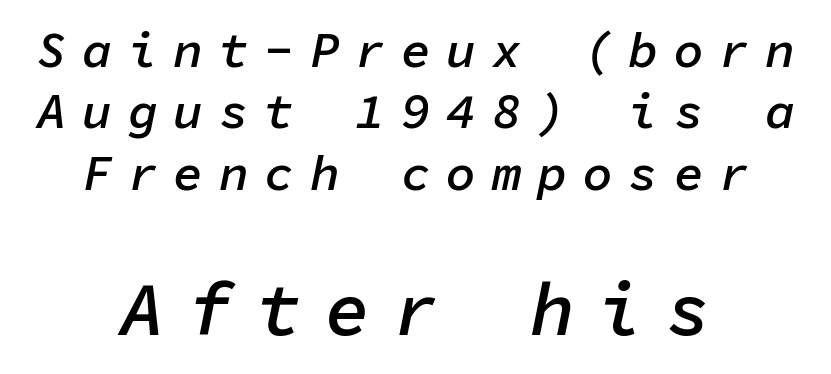
{"italic": "yes", "lean": "right", "slant_degrees": 11, "bold": "semi", "weight": "semibold", "width": "normal", "stroke_contrast": "low", "x_height": "medium", "monospaced": "yes", "underline": "no", "align": "center", "line_spacing_ratio": 1.23, "letter_spacing": "wide", "letter_spacing_em": 0.31, "larger_block": "second", "size_ratio": 1.5, "glyph_px": 75}
